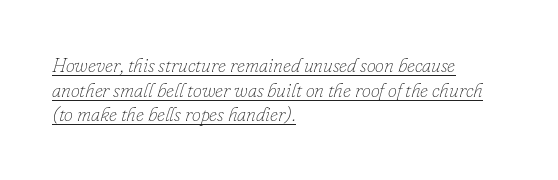
Q: Is the text bold? A: No.
Q: Is the text italic (slanted)? A: Yes, it leans right by about 16 degrees.
Q: Is the text underlined? A: Yes.
Q: How is the paragraph aligned? A: Left-aligned.
Q: Is the spacing between letters normal or unusually wide? A: Normal.
